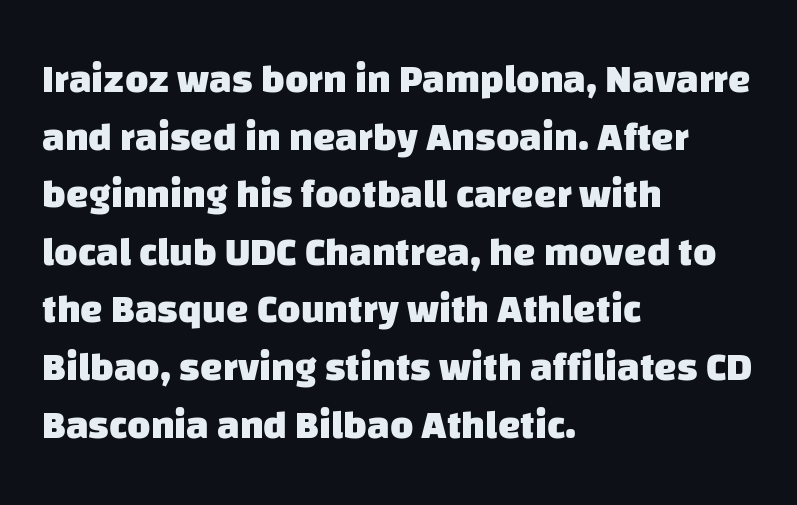
Q: Is the text bold? A: Yes.
Q: Is the typeface a serif or a sans-serif typeface? A: Sans-serif.
Q: Is the text underlined? A: No.
Q: How is the paragraph aligned? A: Left-aligned.
Q: Is the spacing between letters normal or unusually wide? A: Normal.
Q: Is the spacing between lines tight, normal or loose? A: Normal.
Q: Width (condensed, normal, or wide)? A: Normal.
Q: Stroke contrast? A: Low.
Q: x-height? A: Large.
Q: Monospaced? A: No.
